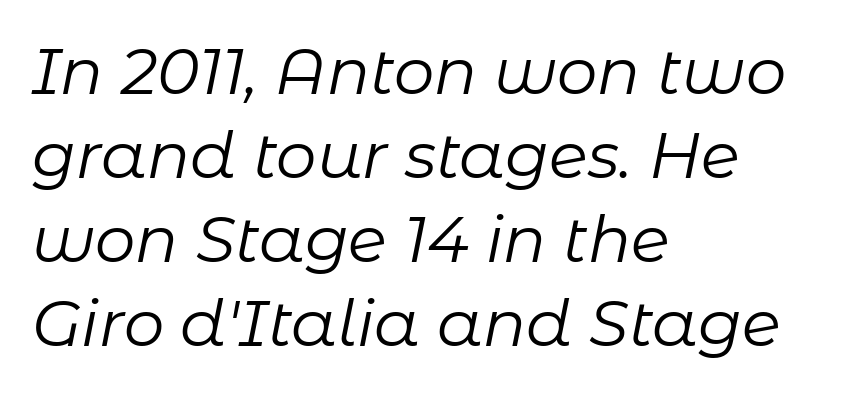
Q: Is the text bold? A: No.
Q: Is the text italic (slanted)? A: Yes, it leans right by about 11 degrees.
Q: Is the text underlined? A: No.
Q: How is the paragraph aligned? A: Left-aligned.
Q: Is the spacing between letters normal or unusually wide? A: Normal.
Q: Is the spacing between lines tight, normal or loose? A: Normal.
Q: Width (condensed, normal, or wide)? A: Normal.
Q: Stroke contrast? A: Low.
Q: x-height? A: Medium.
Q: Monospaced? A: No.
